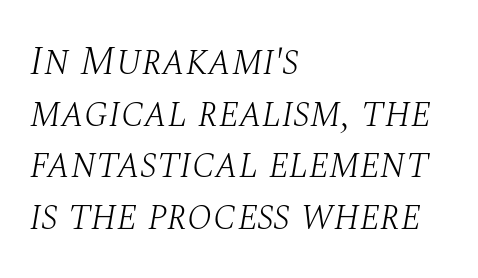
In terms of letterform style, serifs are clearly present. Honestly, the letter spacing is just normal — you wouldn't notice it. When letters slant like this, we call the style italic. Normally led — the rows are evenly, conventionally spaced. No extra ink here — the face is not bold.
